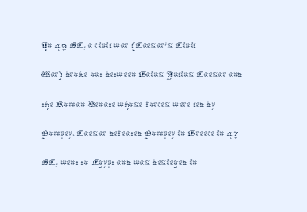
The image shows 22 px text type, upright; set left-aligned, normal line spacing (1.33x), normal letter spacing, not underlined.
